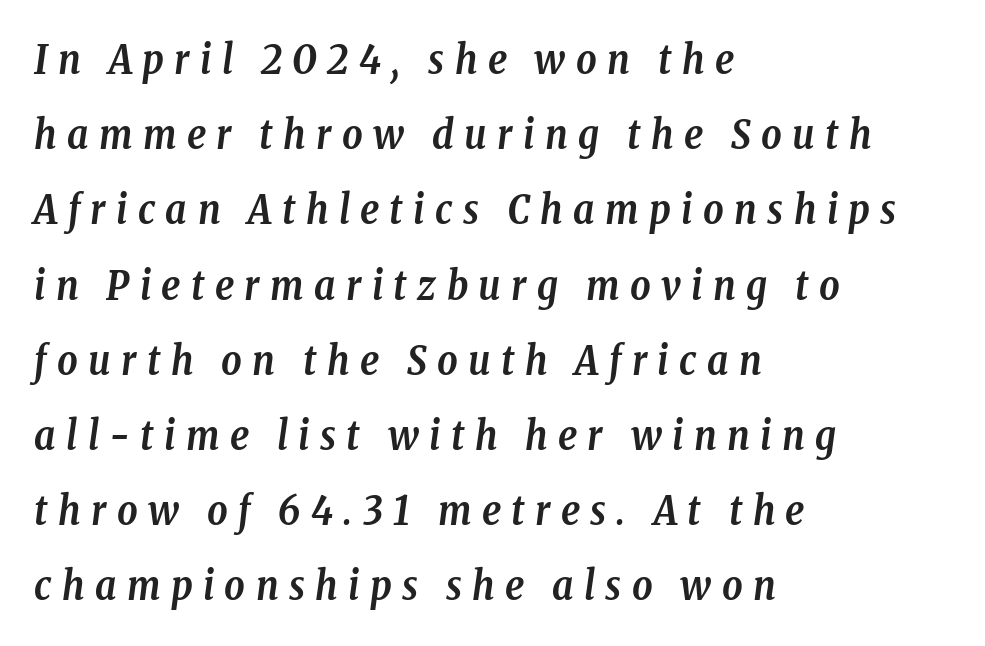
The image shows 40 px semibold, condensed serif type, italic (leaning right); set left-aligned, line spacing 1.88x, unusually wide letter spacing (+0.26 em), not underlined; low stroke contrast and a medium x-height.
